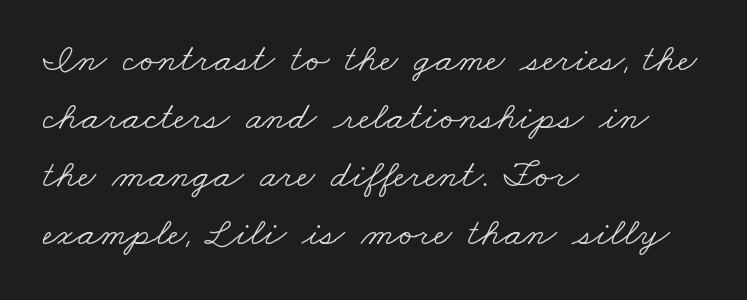
The image shows 40 px light, wide serif type; set left-aligned, normal line spacing (1.45x), normal letter spacing, not underlined; low stroke contrast and a small x-height.
